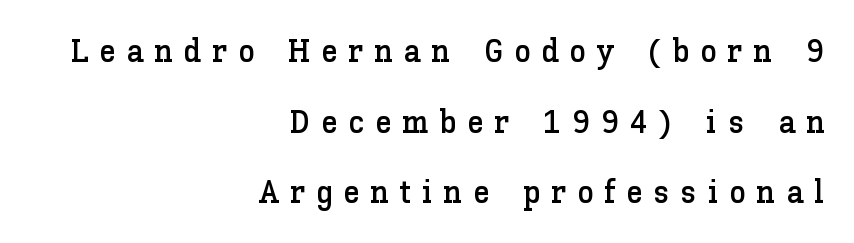
Q: Is the text italic (slanted)? A: No, it is upright.
Q: Is the text underlined? A: No.
Q: How is the paragraph aligned? A: Right-aligned.
Q: Is the spacing between letters normal or unusually wide? A: Unusually wide.
Q: Is the spacing between lines tight, normal or loose? A: Loose.
Q: Width (condensed, normal, or wide)? A: Normal.
Q: Stroke contrast? A: Low.
Q: x-height? A: Medium.
Q: Monospaced? A: No.
